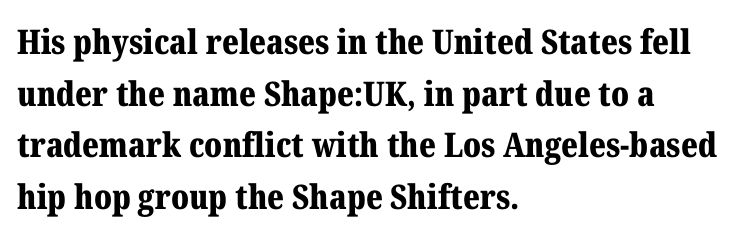
Q: Is the text bold? A: Yes.
Q: Is the text italic (slanted)? A: No, it is upright.
Q: Is the typeface a serif or a sans-serif typeface? A: Serif.
Q: Is the text underlined? A: No.
Q: How is the paragraph aligned? A: Left-aligned.
Q: Is the spacing between letters normal or unusually wide? A: Normal.
Q: Is the spacing between lines tight, normal or loose? A: Normal.
Q: Width (condensed, normal, or wide)? A: Normal.
Q: Stroke contrast? A: Medium.
Q: x-height? A: Medium.
Q: Monospaced? A: No.
